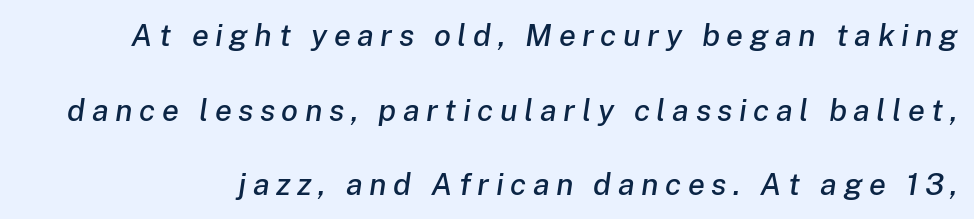
Words float on clear page, feet unadorned. Rendered with sloped, italic letterforms. A typesetter would call this proportional, since set widths differ per character. The leading is generous, giving the passage an open texture. This rendering widens character spacing well past its baseline value.
